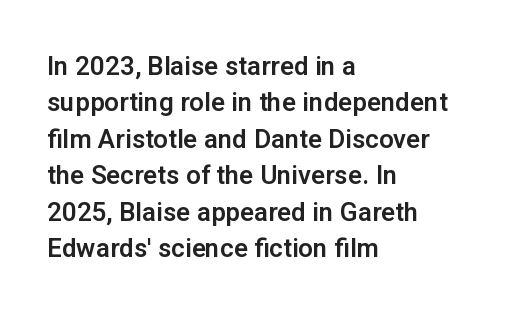
Q: Is the text italic (slanted)? A: No, it is upright.
Q: Is the text underlined? A: No.
Q: How is the paragraph aligned? A: Left-aligned.
Q: Is the spacing between letters normal or unusually wide? A: Normal.
Q: Is the spacing between lines tight, normal or loose? A: Normal.
